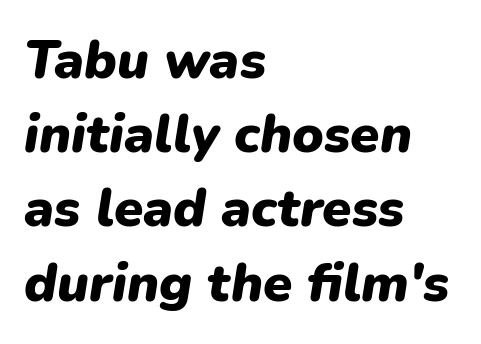
Q: Is the text bold? A: Yes.
Q: Is the text italic (slanted)? A: Yes, it leans right by about 9 degrees.
Q: Is the text underlined? A: No.
Q: How is the paragraph aligned? A: Left-aligned.
Q: Is the spacing between letters normal or unusually wide? A: Normal.
Q: Is the spacing between lines tight, normal or loose? A: Normal.
Q: Width (condensed, normal, or wide)? A: Normal.
Q: Stroke contrast? A: Low.
Q: x-height? A: Medium.
Q: Monospaced? A: No.
